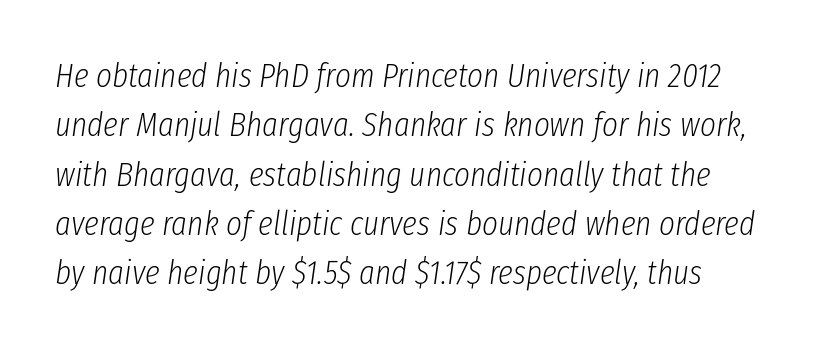
The rendering applies a slant to the glyphs. What's the leading like? Ordinary, nothing unusual. Unbolded letterforms with no extra heft. This sample uses plain, unmodified letter spacing. The rendering uses natural spacing where letterforms have individual widths.
